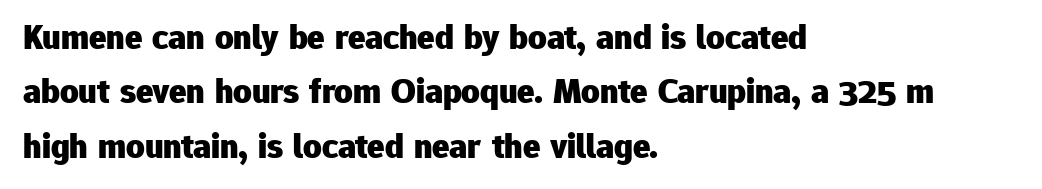
The image shows 36 px heavy sans-serif type, upright; set left-aligned, normal line spacing (1.51x), normal letter spacing, not underlined; low stroke contrast and a medium x-height.
